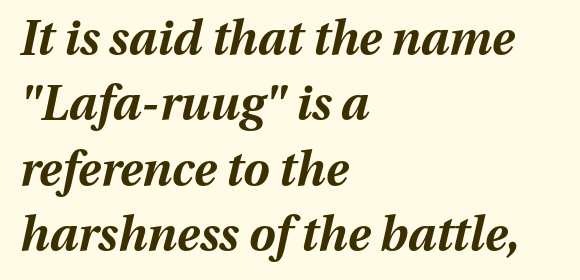
The image shows 47 px bold type, italic (leaning right); set left-aligned, normal line spacing (1.39x), normal letter spacing, not underlined; medium stroke contrast and a medium x-height.
